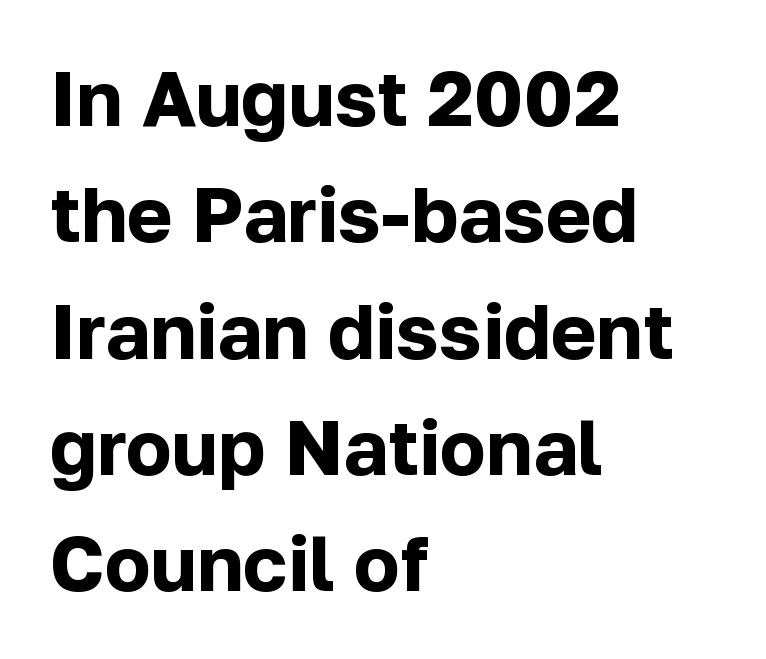
The text block is weighted toward the left margin, trailing off unevenly rightward. The specimen reads as upright at a glance. Standard letterfit; no display-style spreading of the glyphs. Compared with an ordinary text face, these strokes are far heavier — a full bold.
